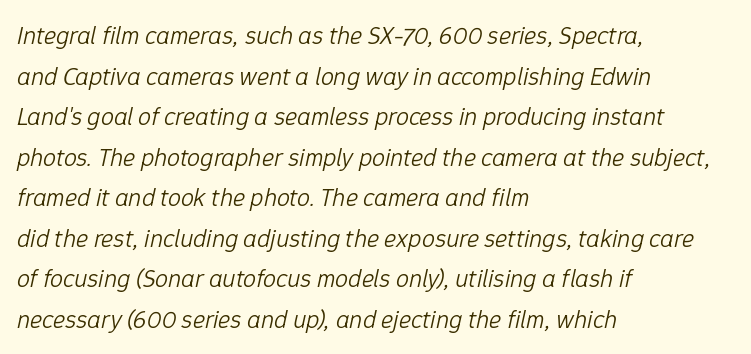
{"italic": "yes", "lean": "right", "slant_degrees": 12, "bold": "no", "underline": "no", "align": "left", "line_spacing": "normal", "line_spacing_ratio": 1.56, "letter_spacing": "normal", "letter_spacing_em": 0.0, "glyph_px": 26}
